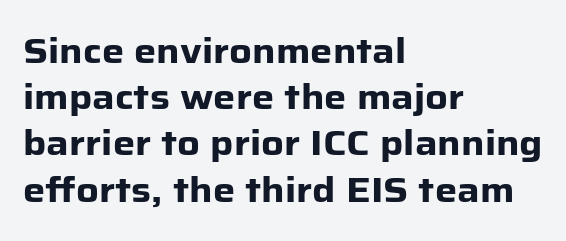
The image shows 35 px heavy sans-serif type, upright; set left-aligned, normal line spacing (1.32x), normal letter spacing, not underlined; low stroke contrast and a medium x-height.
